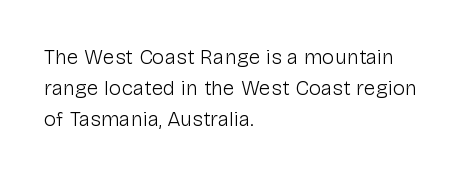
The image shows 21 px text type, upright; set left-aligned, normal line spacing (1.48x), normal letter spacing, not underlined.
